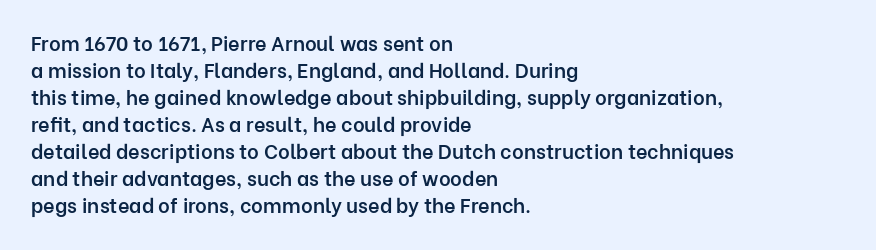
Q: Is the text bold? A: Semi-bold.
Q: Is the text italic (slanted)? A: No, it is upright.
Q: Is the text underlined? A: No.
Q: How is the paragraph aligned? A: Left-aligned.
Q: Is the spacing between letters normal or unusually wide? A: Normal.
Q: Is the spacing between lines tight, normal or loose? A: Normal.
